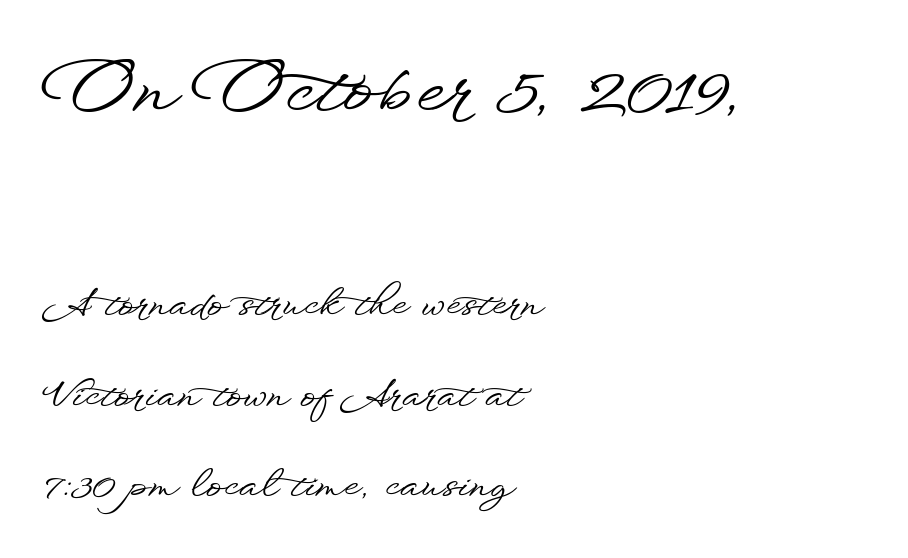
{"serif": "no", "width": "wide", "stroke_contrast": "low", "x_height": "small", "monospaced": "no", "underline": "no", "align": "left", "line_spacing": "loose", "line_spacing_ratio": 2.38, "letter_spacing": "normal", "letter_spacing_em": 0.0, "larger_block": "first", "size_ratio": 1.97, "glyph_px": 75}
